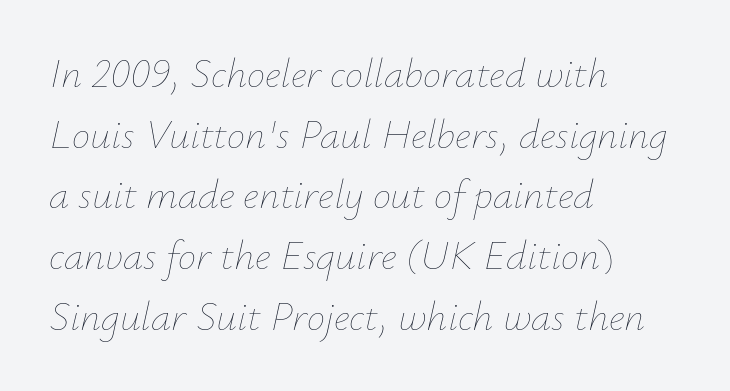
The image shows 41 px thin type, italic (leaning right); set left-aligned, normal line spacing (1.48x), normal letter spacing, not underlined; low stroke contrast and a small x-height.
